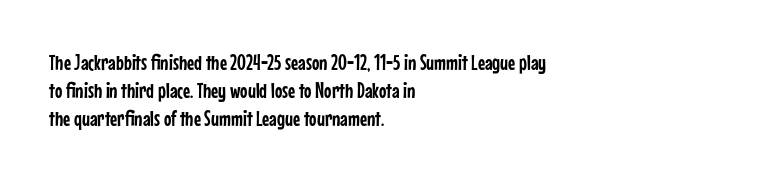
{"italic": "no", "underline": "no", "align": "left", "line_spacing": "normal", "line_spacing_ratio": 1.27, "letter_spacing": "normal", "letter_spacing_em": 0.0, "glyph_px": 22}
